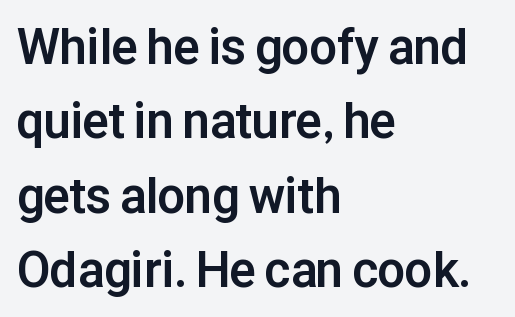
The image shows 49 px bold sans-serif type, upright; set left-aligned, normal line spacing (1.52x), normal letter spacing, not underlined; low stroke contrast and a medium x-height.
